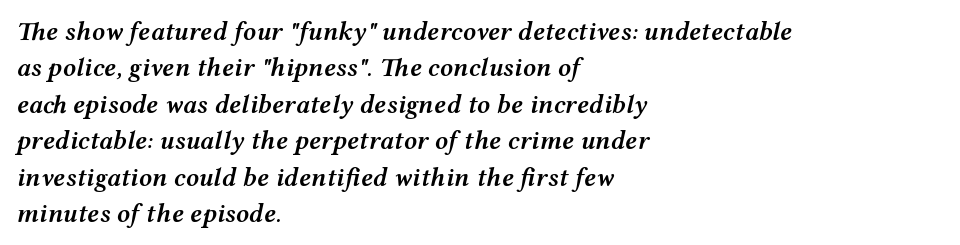
{"italic": "yes", "lean": "right", "slant_degrees": 12, "bold": "semi", "underline": "no", "align": "left", "line_spacing": "normal", "line_spacing_ratio": 1.4, "letter_spacing": "normal", "letter_spacing_em": 0.0, "glyph_px": 26}
